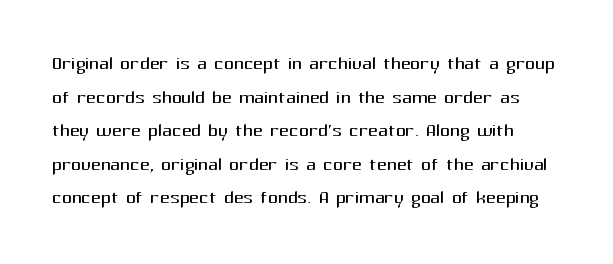
{"italic": "no", "bold": "no", "underline": "no", "line_spacing": "normal", "line_spacing_ratio": 1.4, "letter_spacing": "normal", "letter_spacing_em": 0.0, "glyph_px": 24}
